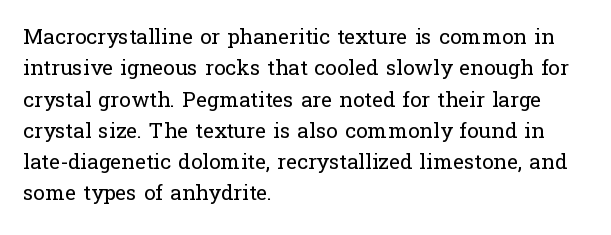
The image shows 21 px text type, upright; set left-aligned, normal line spacing (1.49x), normal letter spacing, not underlined.
